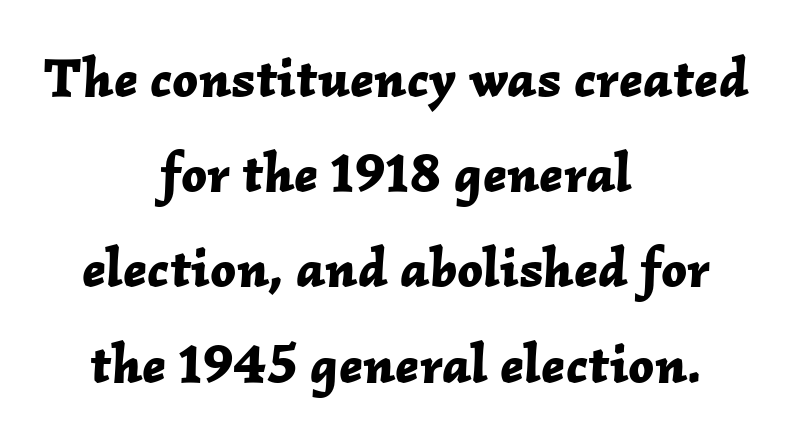
Q: Is the text bold? A: Yes.
Q: Is the text italic (slanted)? A: Yes, it leans right by about 2 degrees.
Q: Is the text underlined? A: No.
Q: How is the paragraph aligned? A: Centered.
Q: Is the spacing between letters normal or unusually wide? A: Normal.
Q: Is the spacing between lines tight, normal or loose? A: Normal.
Q: Width (condensed, normal, or wide)? A: Normal.
Q: Stroke contrast? A: Low.
Q: x-height? A: Medium.
Q: Monospaced? A: No.
